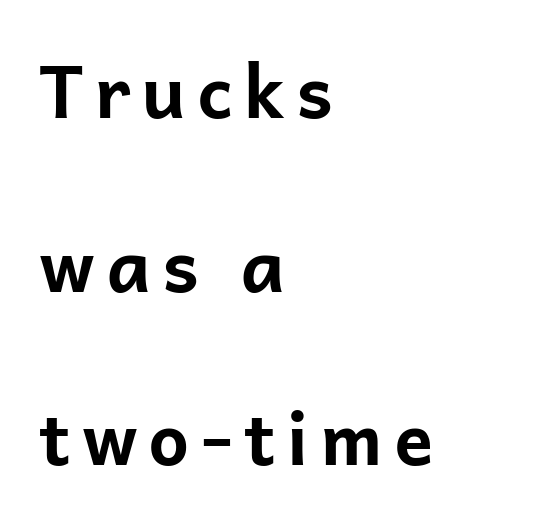
The image shows 73 px bold sans-serif type, upright; set left-aligned, loose line spacing (2.38x), not underlined; low stroke contrast and a medium x-height.
